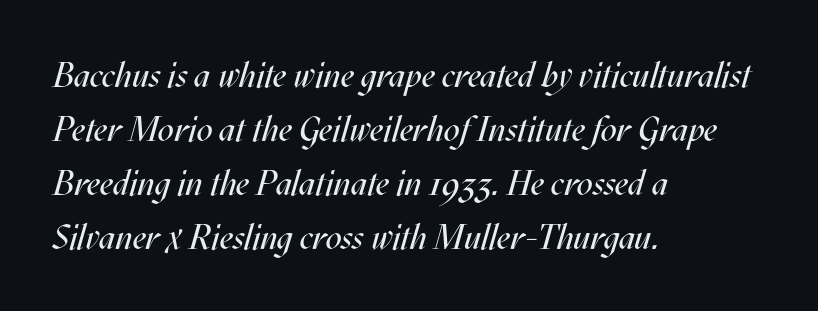
{"italic": "yes", "lean": "right", "slant_degrees": 17, "bold": "no", "weight": "regular", "width": "condensed", "stroke_contrast": "medium", "x_height": "large", "monospaced": "no", "underline": "no", "align": "left", "line_spacing": "normal", "line_spacing_ratio": 1.54, "letter_spacing": "normal", "letter_spacing_em": 0.0, "glyph_px": 35}
